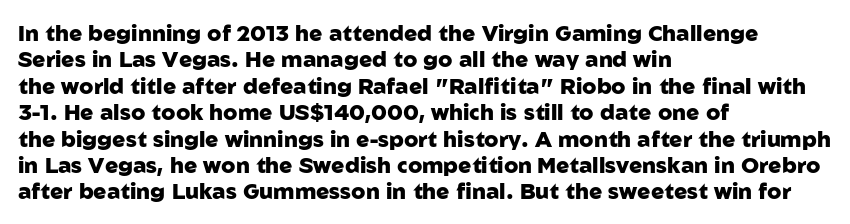
Stroke thickness is high; the sample reads as a true bold. Underline: absent. The horizontal fit of the characters is conventional and even. Do the letters lean? They stand straight. Horizontal alignment here is leftward, the default for most running prose.
